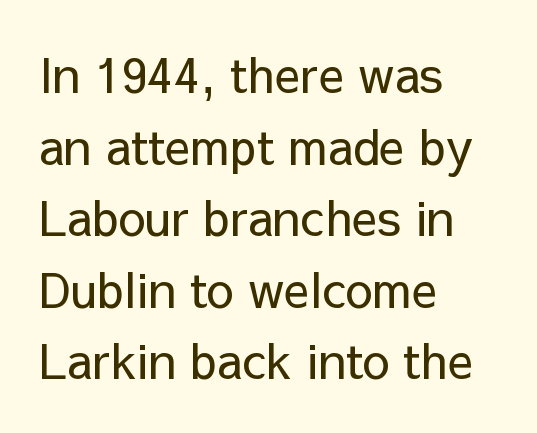
{"serif": "no", "italic": "no", "bold": "no", "weight": "regular", "width": "normal", "stroke_contrast": "low", "x_height": "medium", "monospaced": "no", "underline": "no", "align": "left", "line_spacing": "normal", "line_spacing_ratio": 1.49, "letter_spacing": "normal", "letter_spacing_em": 0.0, "glyph_px": 48}
